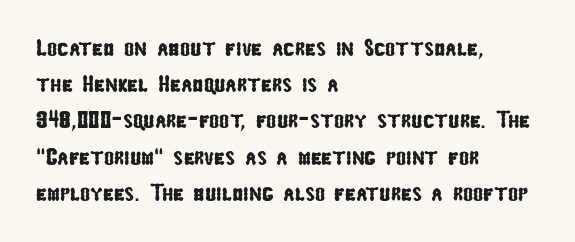
{"underline": "no", "align": "left", "line_spacing": "normal", "line_spacing_ratio": 1.51, "letter_spacing": "normal", "letter_spacing_em": 0.0, "glyph_px": 24}
